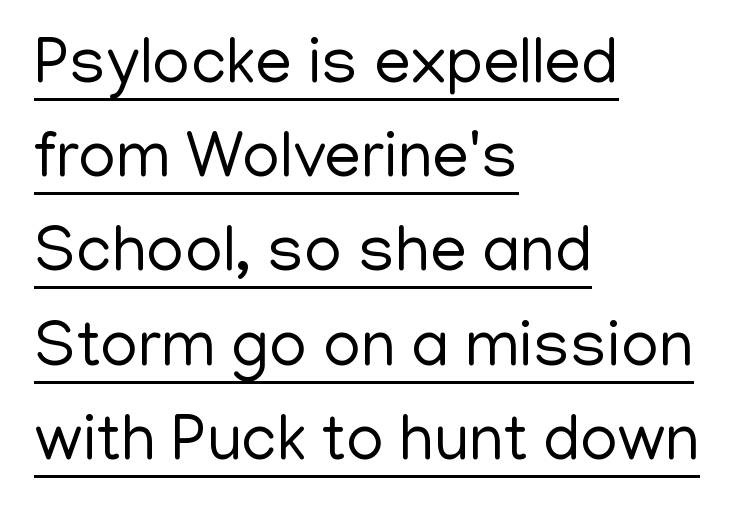
Compared with undecorated copy, this sample adds a rule below the words. Vertical strokes here are truly vertical. A light-to-regular cut is what we see here. The paragraph has a hard left edge and a soft right edge. Students, observe: this is what conventionally led text looks like.
